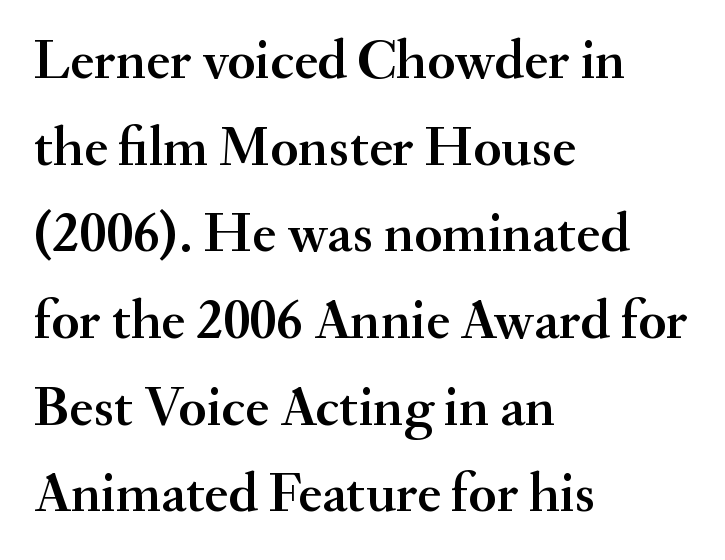
Think of a printed novel: that variable character pitch is what you see here. You can tell it's not italic because the verticals are truly vertical. Caption: standard tracking, unaltered. The line-height multiplier appears to be the usual default. The zone under the glyphs is completely vacant.
